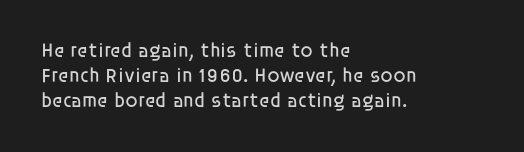
{"italic": "no", "bold": "no", "underline": "no", "align": "left", "line_spacing": "normal", "line_spacing_ratio": 1.25, "letter_spacing": "normal", "letter_spacing_em": 0.0, "glyph_px": 20}
